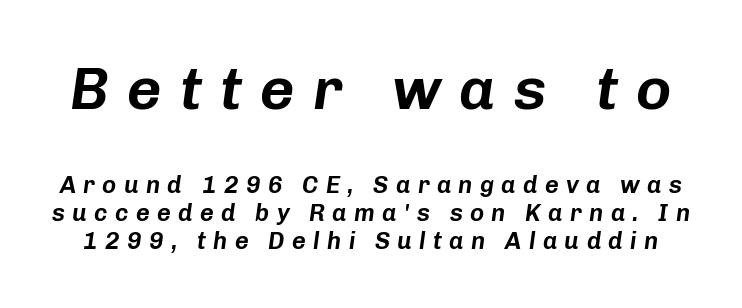
You get the large type first, then a drop to smaller type. Bare-footed words on every line. Think of a printed novel: that variable character pitch is what you see here. The line texture is sparse and dotted thanks to wide tracking. Characters are canted at an angle relative to the baseline's perpendicular.
